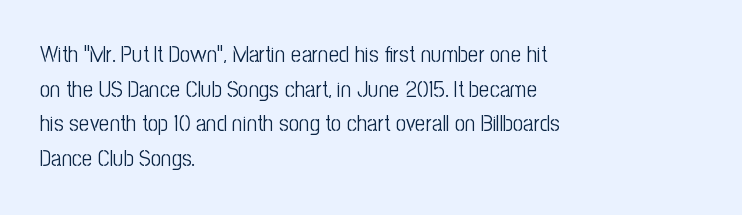
Vertical strokes here are truly vertical. Is the block centered? No — it sits flush against the left margin. Standard letterfit; no display-style spreading of the glyphs. This is not heavy type; no bold has been used.
